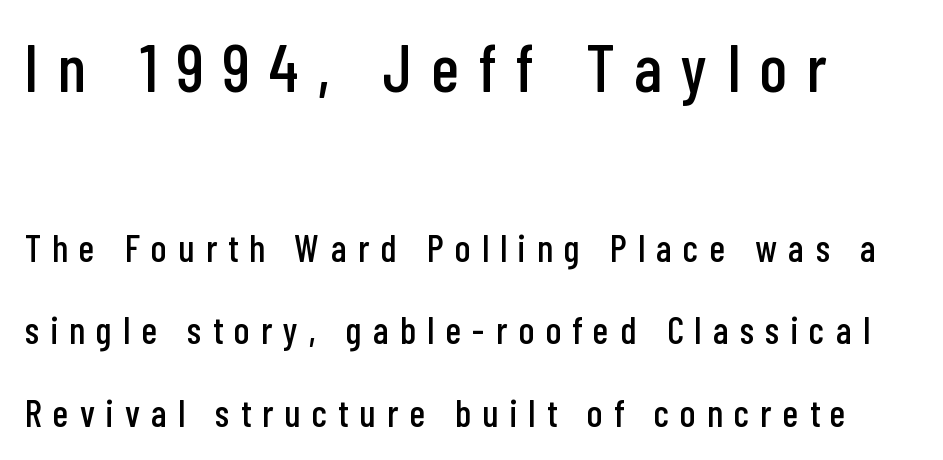
Do the characters align in a grid? No, the font is proportional. These two chunks differ in scale, with the top chunk taking the larger measure. Nothing sits at the stroke ends, so this counts as sans-serif. No word sits above an underline.
